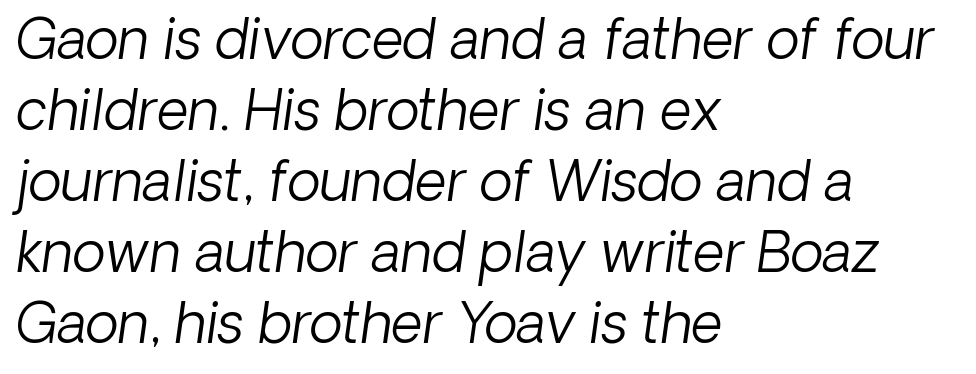
Line beginnings align vertically; line endings do not. This block has exactly the height ordinary leading produces. No extra ink here — the face is not bold. Clear beneath every line of the passage. Varying glyph widths throughout — classic text-font behaviour. Would a proofreader flag this as italicized? Yes.
